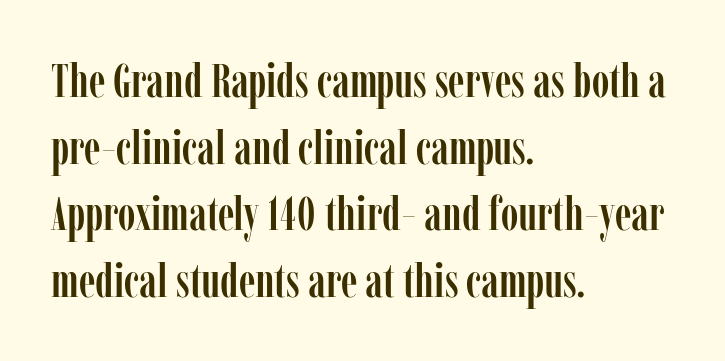
Horizontal alignment here is leftward, the default for most running prose. You could not count columns in this text — the font is proportionally spaced. One glance says typical: line gaps are just what's usual. The letters stand upright; this is a roman face. The rendering keeps characters at their native spacing.
